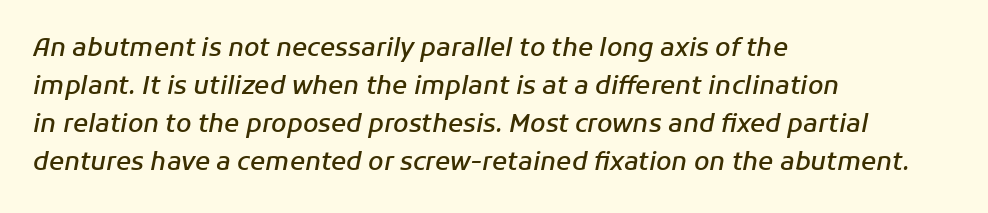
Emphasis-style slanted type is in use. Type without underlining. How heavy is the stroke? Medium-heavy — a semibold, shy of bold. The text block is weighted toward the left margin, trailing off unevenly rightward. The gaps between neighbouring characters are ordinary and unremarkable.
